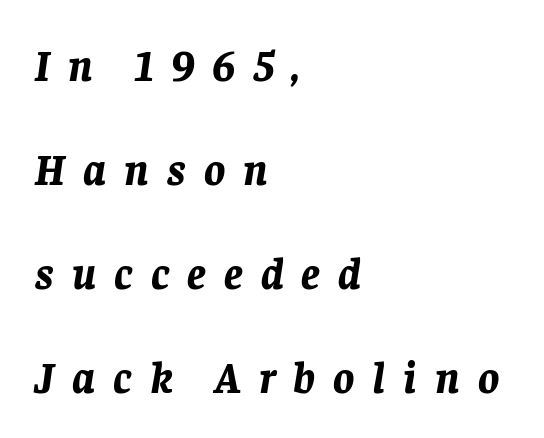
In CSS terms this would be text-align: left. A full-strength bold gives these letters their thick strokes. Caption: expanded tracking, letters set apart. Leading: increased. Varying glyph widths throughout — classic text-font behaviour.
